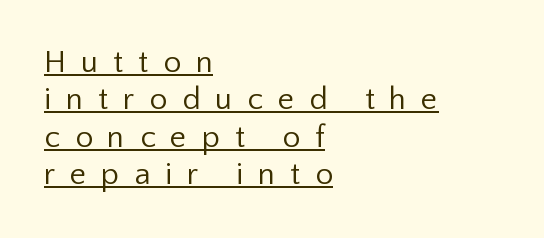
{"serif": "no", "italic": "no", "bold": "no", "weight": "regular", "width": "normal", "stroke_contrast": "low", "x_height": "medium", "monospaced": "no", "underline": "yes", "align": "left", "line_spacing_ratio": 1.17, "letter_spacing": "wide", "letter_spacing_em": 0.46, "glyph_px": 32}
